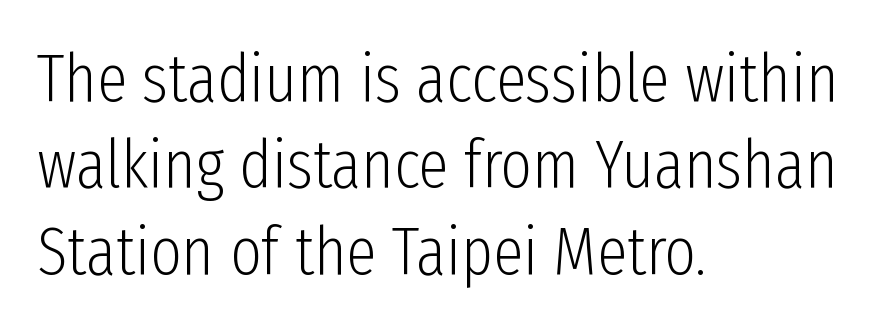
{"serif": "no", "italic": "no", "bold": "no", "weight": "light", "width": "condensed", "stroke_contrast": "low", "x_height": "medium", "monospaced": "no", "underline": "no", "align": "left", "line_spacing": "normal", "line_spacing_ratio": 1.27, "letter_spacing": "normal", "letter_spacing_em": 0.0, "glyph_px": 68}
